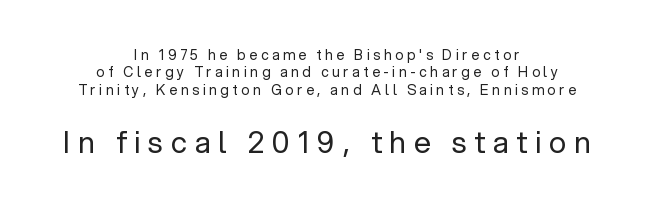
{"serif": "no", "italic": "no", "bold": "no", "weight": "regular", "width": "normal", "stroke_contrast": "low", "x_height": "medium", "monospaced": "no", "underline": "no", "align": "center", "line_spacing": "normal", "line_spacing_ratio": 1.25, "letter_spacing": "wide", "letter_spacing_em": 0.26, "larger_block": "second", "size_ratio": 2.14, "glyph_px": 30}
